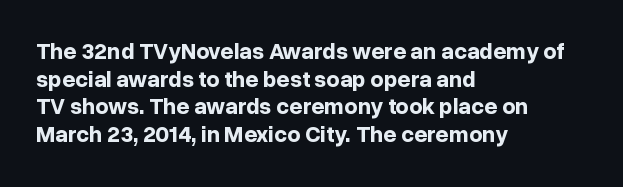
Q: Is the text bold? A: Yes.
Q: Is the text italic (slanted)? A: No, it is upright.
Q: Is the text underlined? A: No.
Q: How is the paragraph aligned? A: Left-aligned.
Q: Is the spacing between letters normal or unusually wide? A: Normal.
